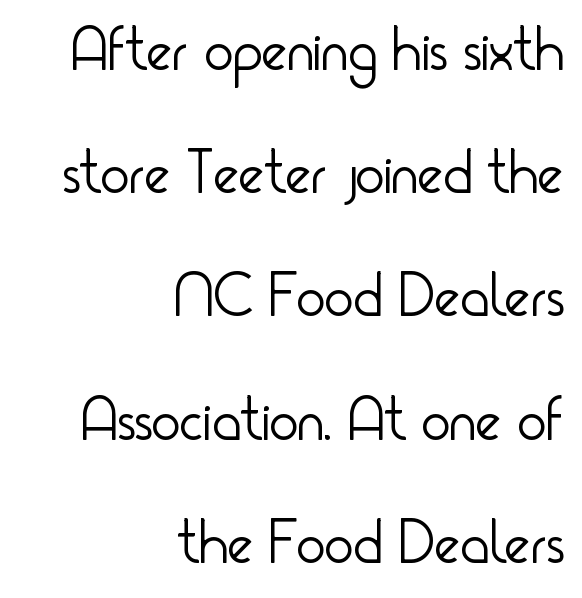
The image shows 61 px light, condensed sans-serif type, upright; set right-aligned, loose line spacing (2.02x), normal letter spacing, not underlined; low stroke contrast and a small x-height.
